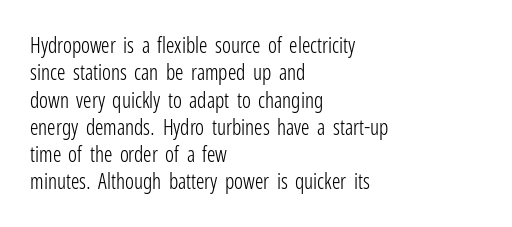
Reading down the block, your eye returns to a fixed left position each line. The weight tops out at a normal text grade. Interline gaps are of average width in this sample. The letters sit at their default tracking, neither squeezed nor spread.
